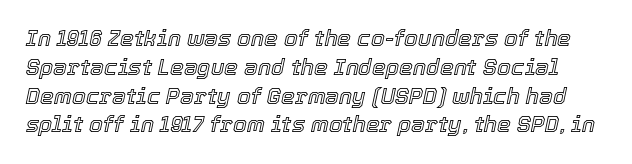
Q: Is the text italic (slanted)? A: Yes, it leans right by about 12 degrees.
Q: Is the text underlined? A: No.
Q: Is the spacing between letters normal or unusually wide? A: Normal.
Q: Is the spacing between lines tight, normal or loose? A: Normal.
